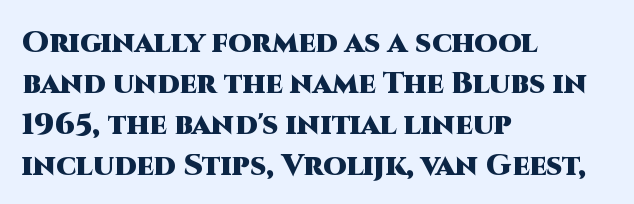
{"serif": "no", "italic": "no", "bold": "yes", "weight": "heavy", "width": "normal", "stroke_contrast": "high", "x_height": "large", "monospaced": "no", "underline": "no", "align": "left", "line_spacing": "normal", "line_spacing_ratio": 1.37, "letter_spacing": "normal", "letter_spacing_em": 0.0, "glyph_px": 30}
